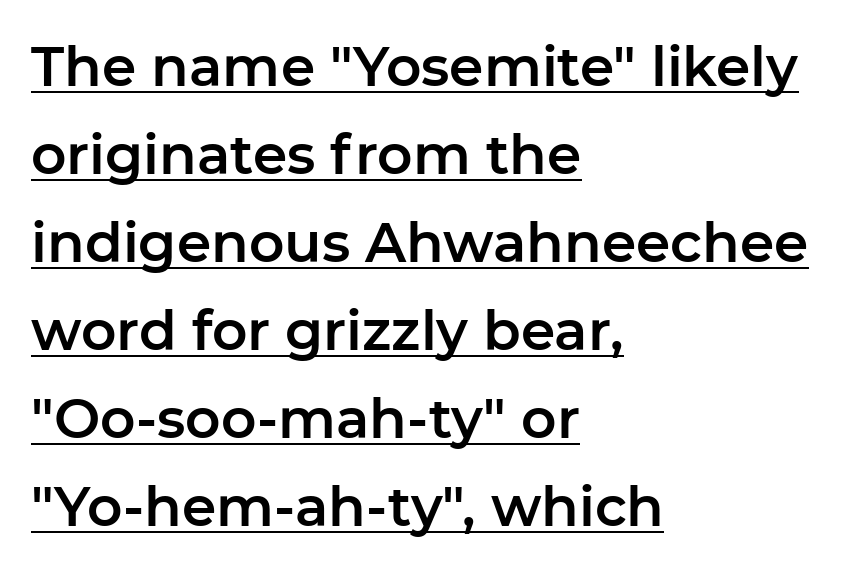
The typesetter has applied underlining to the passage shown. Font category for this specimen: sans-serif. Tall strokes in this sample are plumb rather than angled. How would I describe the line gaps? Plain and ordinary. Spacing between characters is what you'd get straight out of the box. Note the varied advance widths — an 'i' is clearly narrower than an 'm'.
